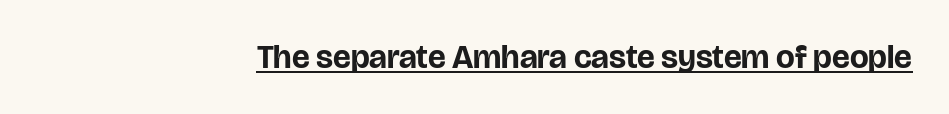
Each letter keeps its own natural width here, so spacing adapts to shape. Standard letterfit; no display-style spreading of the glyphs. This sample is right-justified, so line beginnings fall wherever the words allow. The lettering stays uniformly vertical, giving the passage a roman look. Pretty heavy lettering here — definitely bold. Font category for this specimen: sans-serif.
